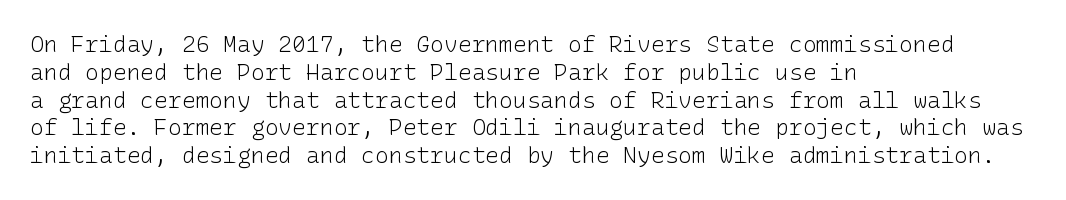
The image shows 23 px text type, upright; set left-aligned, line spacing 1.21x, normal letter spacing, not underlined.
